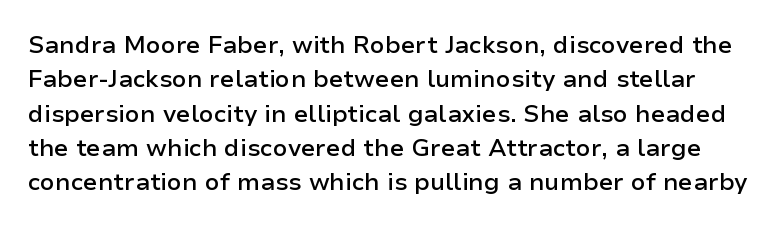
The image shows 24 px text type, upright; set normal line spacing (1.43x), normal letter spacing, not underlined.
